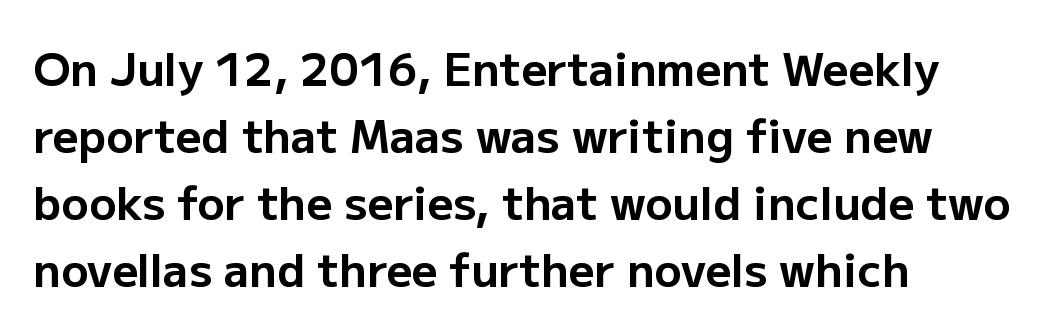
{"serif": "no", "italic": "no", "bold": "yes", "weight": "bold", "width": "normal", "stroke_contrast": "low", "x_height": "medium", "monospaced": "no", "underline": "no", "align": "left", "line_spacing": "normal", "line_spacing_ratio": 1.49, "letter_spacing": "normal", "letter_spacing_em": 0.0, "glyph_px": 45}
